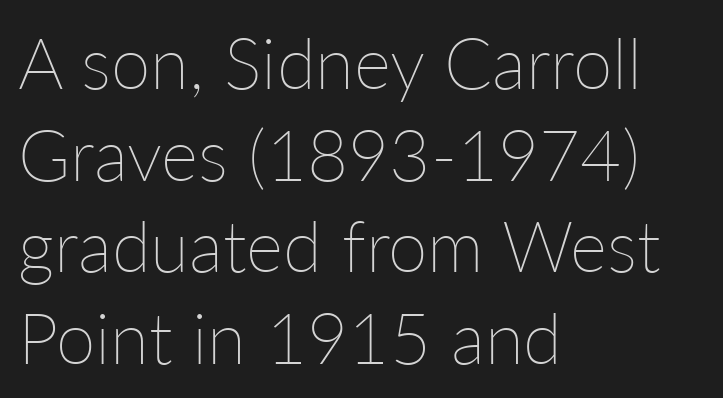
Notice how descenders clear the ascenders below comfortably — that's standard leading. The area under the type is left untouched. Heft: none added — not bold. The ragged edge is on the right, which tells us the setting is flush left. Each letter keeps its own natural width here, so spacing adapts to shape. In terms of letterspacing, this is plain default setting.
